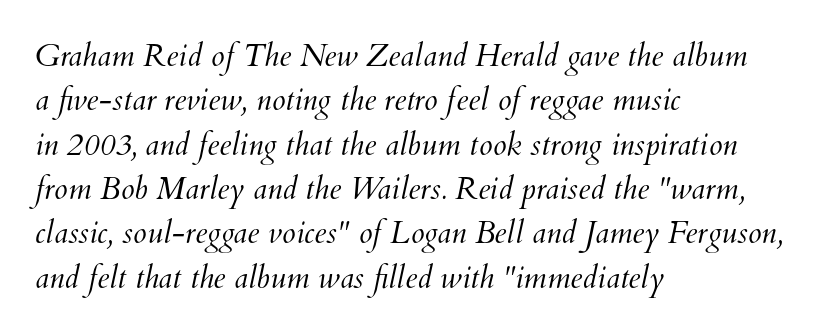
The image shows 31 px light type; set left-aligned, normal line spacing (1.43x), normal letter spacing, not underlined; medium stroke contrast and a small x-height.
